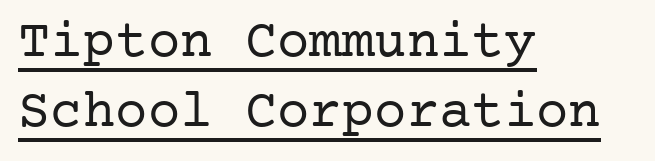
The image shows 54 px regular-weight serif type, upright; set left-aligned, normal line spacing (1.29x), normal letter spacing, underlined; low stroke contrast and a medium x-height.
